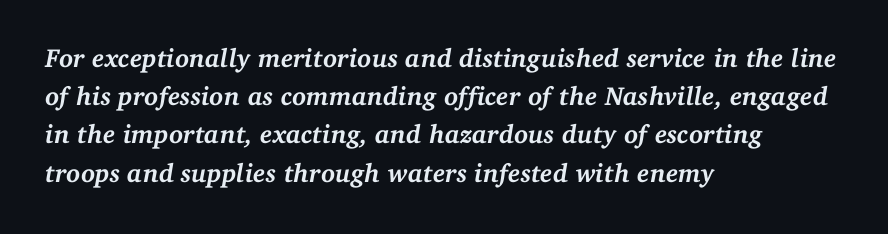
A typesetter would call this zero additional tracking. Pretty heavy lettering here — definitely bold. The area under the type is left untouched. These lines were composed using italics. Is the block centered? No — it sits flush against the left margin. Regarding leading, the lines here are spaced in the standard way.
